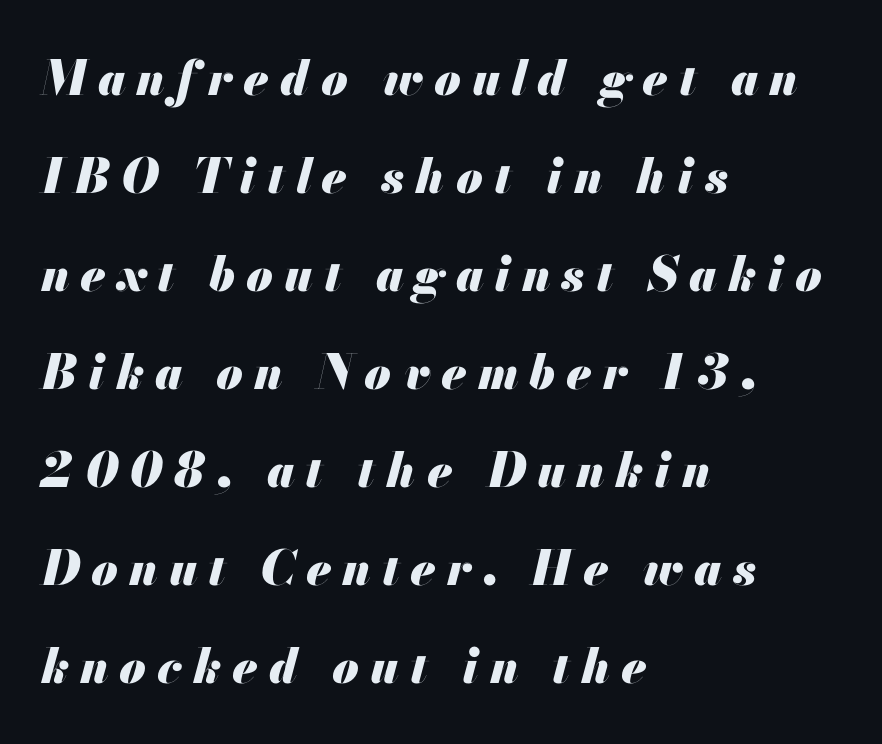
Heavy-handed strokes throughout: this text is bold. Substantial extra tracking has been applied to these lines. Is this a fixed-width face? No — the glyphs have proportional, varying widths. The string is rendered with underlining switched off. Compared with typical paragraphs, the rows here are farther apart.
